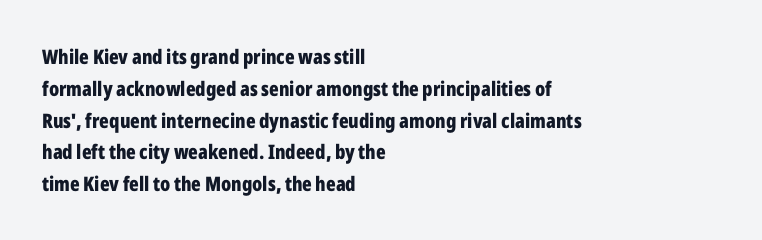
The image shows 20 px bold type, upright; set left-aligned, normal line spacing (1.59x), normal letter spacing, not underlined.
